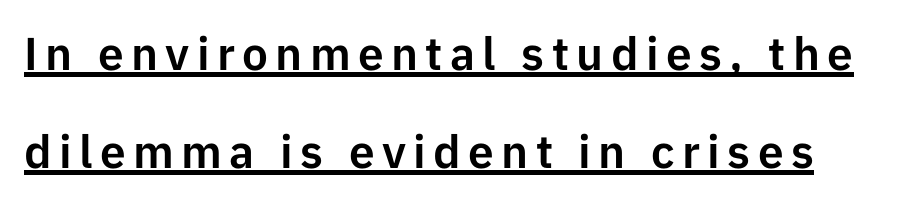
{"serif": "no", "italic": "no", "width": "normal", "stroke_contrast": "low", "x_height": "medium", "monospaced": "no", "underline": "yes", "line_spacing": "loose", "line_spacing_ratio": 2.13, "glyph_px": 46}
